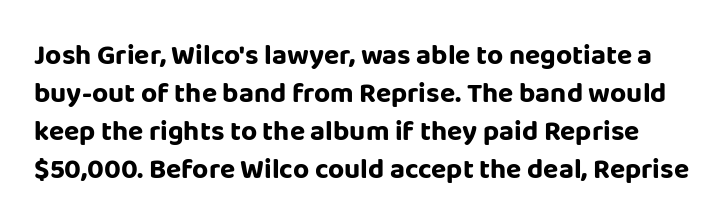
This sample uses a sans-serif face. Unmarked baselines from the first word to the last. Each letter keeps its own natural width here, so spacing adapts to shape. The rendering uses a moderate line-height, typical for paragraphs. Bold? Absolutely — the strokes are thick and heavy. Nobody touched the tracking dial on this one.
